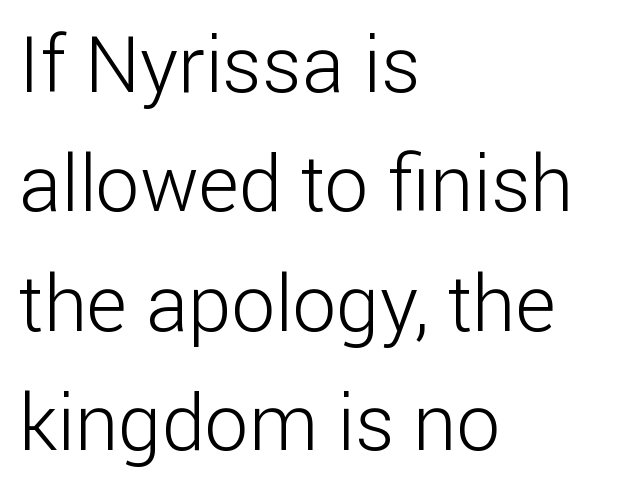
Leading matches the norm, producing a regular column. These lines are composed in type without serifs. A typesetter would call this proportional, since set widths differ per character. No italicization has been applied; the sample stays upright. Descenders hang freely into open space.
